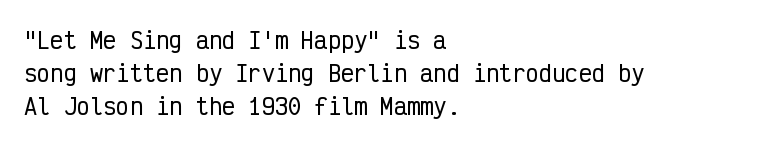
Q: Is the text italic (slanted)? A: No, it is upright.
Q: Is the text underlined? A: No.
Q: How is the paragraph aligned? A: Left-aligned.
Q: Is the spacing between letters normal or unusually wide? A: Normal.
Q: Is the spacing between lines tight, normal or loose? A: Normal.
